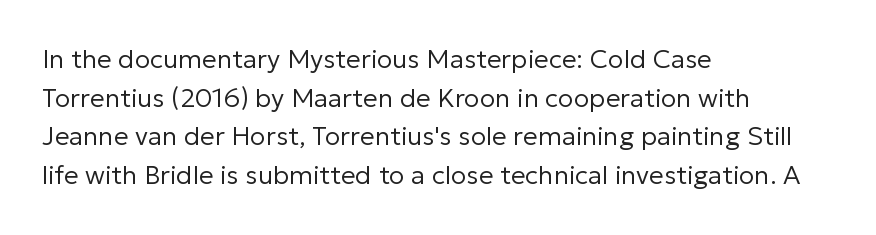
Posture: vertical. The weight tops out at a normal text grade. Words appear dense and cohesive because spacing is normal. If you drew a ruler down the left edge, every line would touch it. Line spacing here is normal. Underline: absent.
